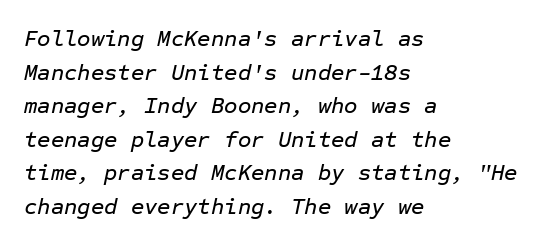
{"italic": "yes", "lean": "right", "slant_degrees": 12, "underline": "no", "align": "left", "line_spacing": "normal", "line_spacing_ratio": 1.46, "letter_spacing": "normal", "letter_spacing_em": 0.0, "glyph_px": 23}
